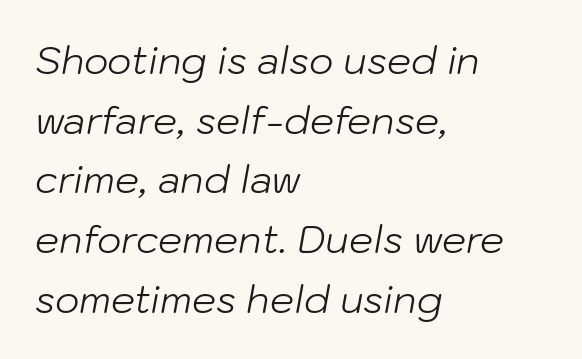
The image shows 38 px light type, italic (leaning right); set left-aligned, normal line spacing (1.57x), normal letter spacing, not underlined; low stroke contrast and a medium x-height.
